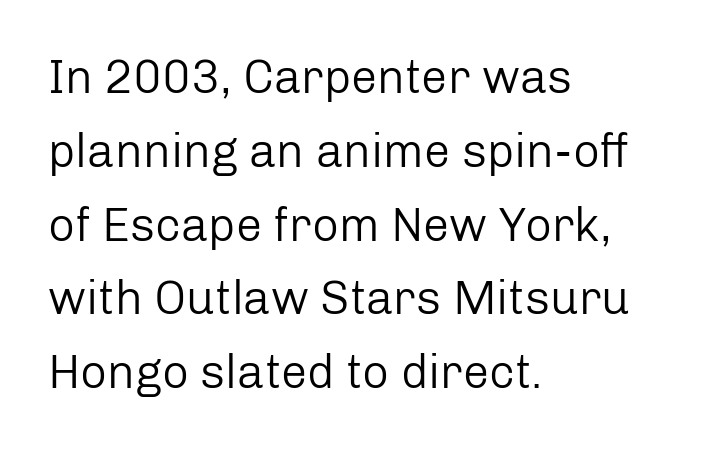
{"serif": "no", "italic": "no", "bold": "no", "weight": "regular", "width": "normal", "stroke_contrast": "low", "x_height": "medium", "monospaced": "no", "underline": "no", "align": "left", "line_spacing": "normal", "line_spacing_ratio": 1.57, "letter_spacing": "normal", "letter_spacing_em": 0.0, "glyph_px": 47}
